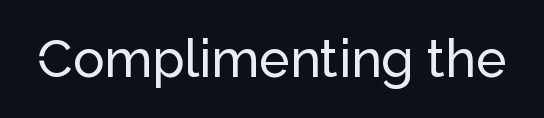
Check the space under the baseline: it is left empty. Vertical strokes here are truly vertical. Letterform terminals end flat and unadorned throughout the passage. The rendering keeps characters at their native spacing. These lines are rendered in a variable-pitch font.
